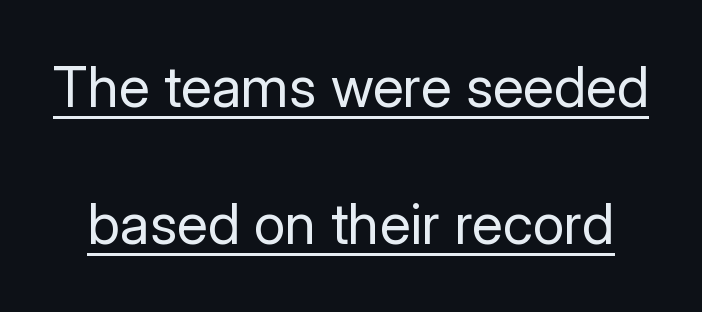
Q: Is the text bold? A: No.
Q: Is the text italic (slanted)? A: No, it is upright.
Q: Is the typeface a serif or a sans-serif typeface? A: Sans-serif.
Q: Is the text underlined? A: Yes.
Q: Is the spacing between letters normal or unusually wide? A: Normal.
Q: Is the spacing between lines tight, normal or loose? A: Loose.
Q: Width (condensed, normal, or wide)? A: Normal.
Q: Stroke contrast? A: Low.
Q: x-height? A: Medium.
Q: Monospaced? A: No.
